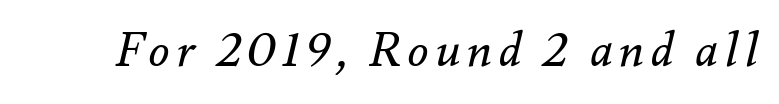
Q: Is the text bold? A: No.
Q: Is the text italic (slanted)? A: Yes, it leans right by about 12 degrees.
Q: Is the text underlined? A: No.
Q: Width (condensed, normal, or wide)? A: Normal.
Q: Stroke contrast? A: Medium.
Q: x-height? A: Small.
Q: Monospaced? A: No.
